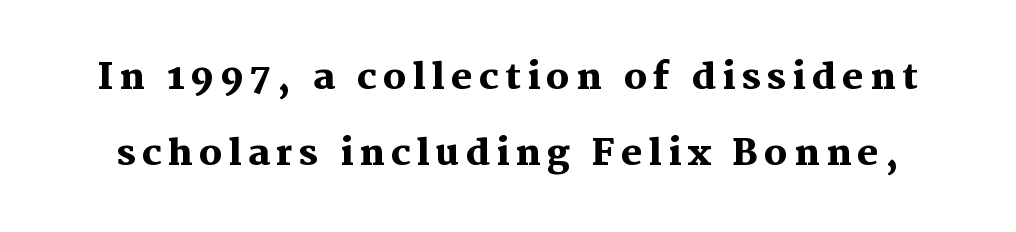
Q: Is the text bold? A: Yes.
Q: Is the text italic (slanted)? A: No, it is upright.
Q: Is the typeface a serif or a sans-serif typeface? A: Serif.
Q: Is the text underlined? A: No.
Q: Is the spacing between lines tight, normal or loose? A: Loose.
Q: Width (condensed, normal, or wide)? A: Normal.
Q: Stroke contrast? A: Medium.
Q: x-height? A: Medium.
Q: Monospaced? A: No.
